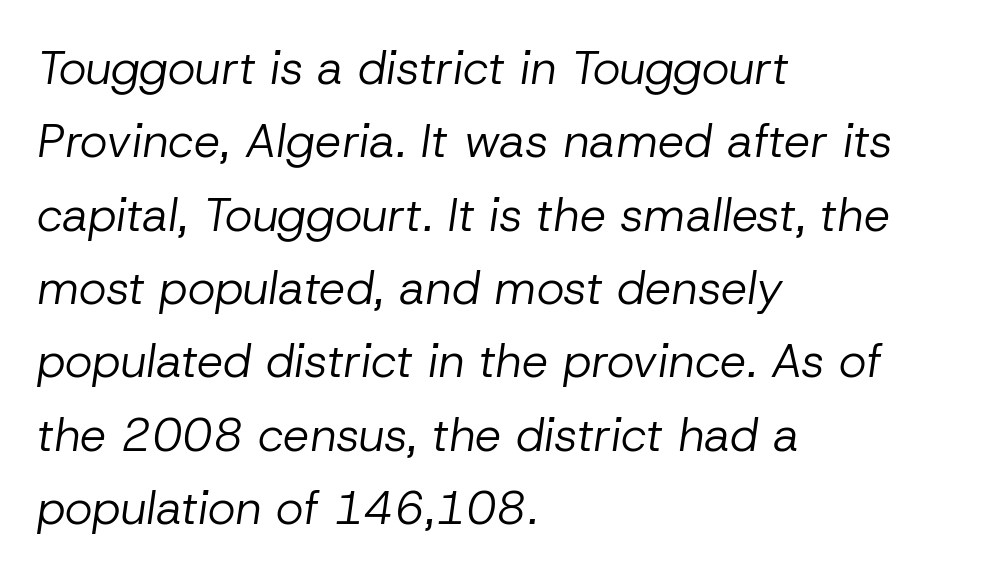
Q: Is the text bold? A: No.
Q: Is the text italic (slanted)? A: Yes, it leans right by about 8 degrees.
Q: Is the text underlined? A: No.
Q: How is the paragraph aligned? A: Left-aligned.
Q: Is the spacing between letters normal or unusually wide? A: Normal.
Q: Is the spacing between lines tight, normal or loose? A: Normal.
Q: Width (condensed, normal, or wide)? A: Normal.
Q: Stroke contrast? A: Low.
Q: x-height? A: Medium.
Q: Monospaced? A: No.
